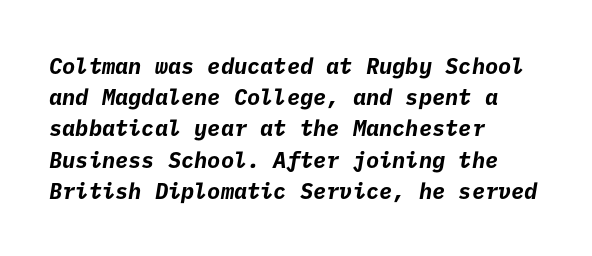
Q: Is the text bold? A: Yes.
Q: Is the text underlined? A: No.
Q: How is the paragraph aligned? A: Left-aligned.
Q: Is the spacing between letters normal or unusually wide? A: Normal.
Q: Is the spacing between lines tight, normal or loose? A: Normal.
